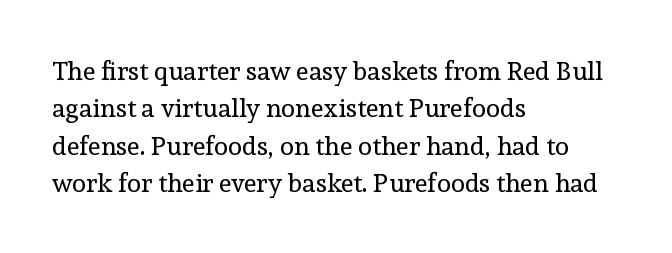
Q: Is the text bold? A: No.
Q: Is the text italic (slanted)? A: No, it is upright.
Q: Is the text underlined? A: No.
Q: How is the paragraph aligned? A: Left-aligned.
Q: Is the spacing between letters normal or unusually wide? A: Normal.
Q: Is the spacing between lines tight, normal or loose? A: Normal.
